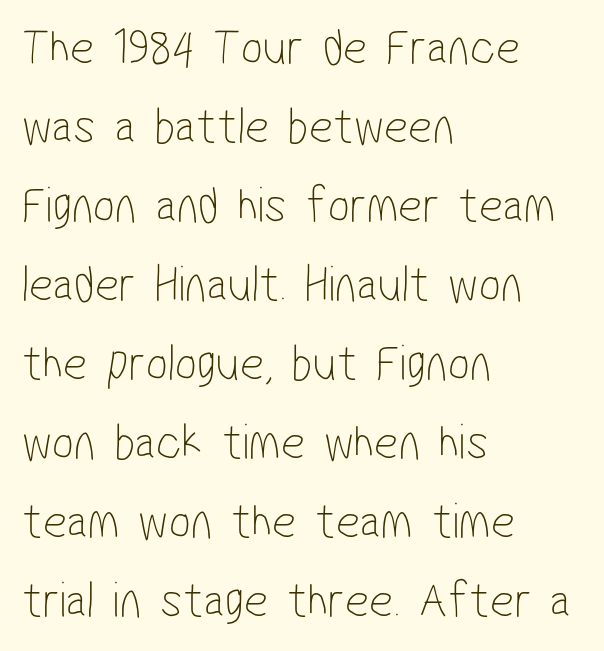
{"serif": "no", "bold": "no", "weight": "thin", "width": "condensed", "stroke_contrast": "low", "x_height": "medium", "monospaced": "no", "underline": "no", "align": "left", "line_spacing": "normal", "line_spacing_ratio": 1.52, "letter_spacing": "normal", "letter_spacing_em": 0.0, "glyph_px": 52}
